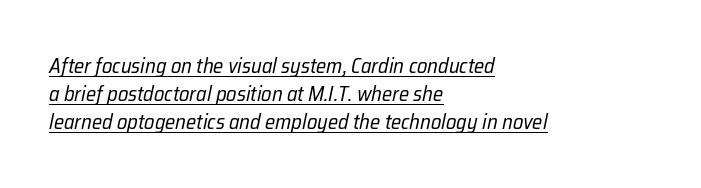
Q: Is the text bold? A: No.
Q: Is the text italic (slanted)? A: Yes, it leans right by about 12 degrees.
Q: Is the text underlined? A: Yes.
Q: How is the paragraph aligned? A: Left-aligned.
Q: Is the spacing between letters normal or unusually wide? A: Normal.
Q: Is the spacing between lines tight, normal or loose? A: Normal.
